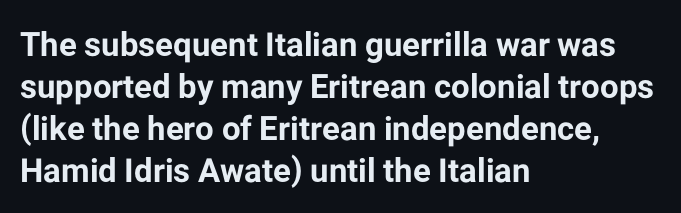
{"serif": "no", "italic": "no", "bold": "yes", "weight": "bold", "width": "normal", "stroke_contrast": "low", "x_height": "medium", "monospaced": "no", "underline": "no", "align": "left", "line_spacing": "normal", "line_spacing_ratio": 1.27, "letter_spacing": "normal", "letter_spacing_em": 0.0, "glyph_px": 33}
